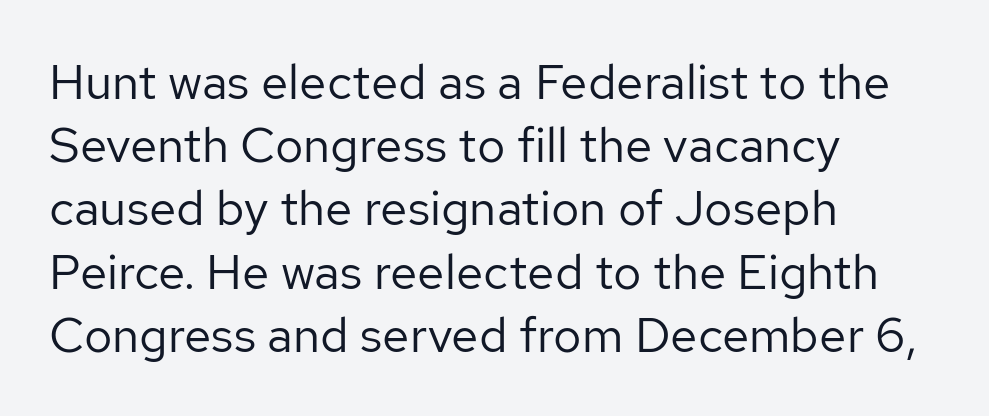
Check under the words: just untouched page. Is this a fixed-width face? No — the glyphs have proportional, varying widths. Is the block centered? No — it sits flush against the left margin. The designer went with a sans here, leaving each stem footless. The lettering stays uniformly vertical, giving the passage a roman look.
